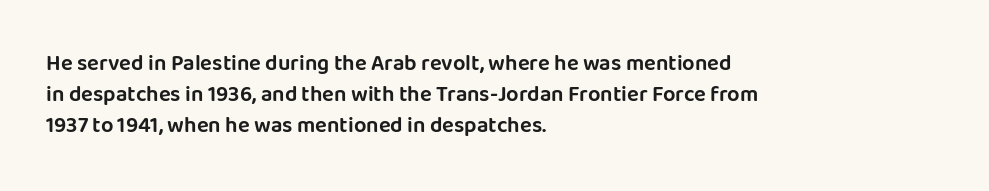
The image shows 22 px text type, upright; set left-aligned, normal line spacing (1.41x), normal letter spacing, not underlined.
